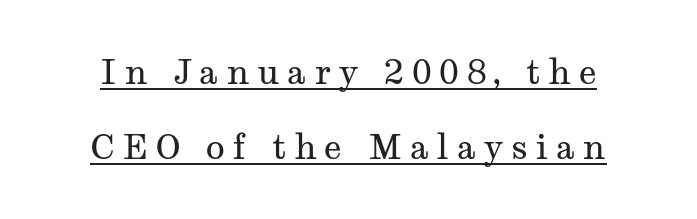
What stands out about the letter spacing? Its width — letters are far apart. Caption: face not bold, strokes unweighted. Has an underline been added? It has. What's the leading like? Stretched, with rows far apart. The face used here is seriffed, in the tradition of book romans.
